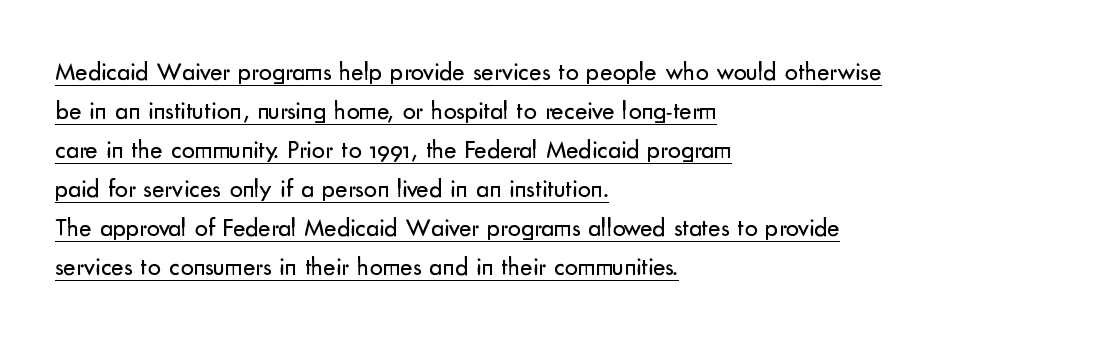
{"italic": "no", "bold": "no", "underline": "yes", "align": "left", "line_spacing": "normal", "line_spacing_ratio": 1.5, "letter_spacing": "normal", "letter_spacing_em": 0.0, "glyph_px": 26}
